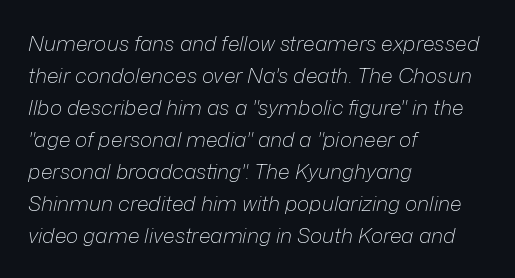
{"italic": "yes", "lean": "right", "slant_degrees": 12, "bold": "no", "underline": "no", "align": "left", "line_spacing": "normal", "line_spacing_ratio": 1.52, "letter_spacing": "normal", "letter_spacing_em": 0.0, "glyph_px": 21}
